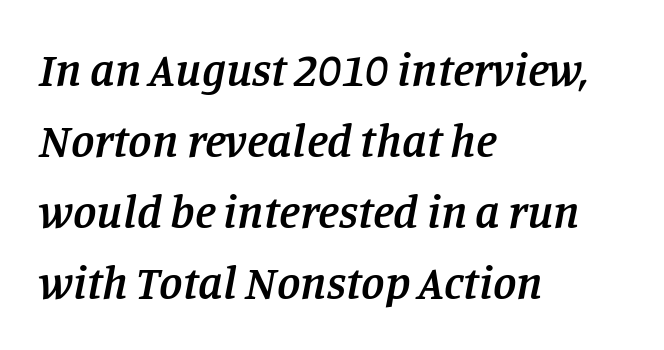
{"serif": "yes", "italic": "yes", "lean": "right", "slant_degrees": 11, "bold": "semi", "weight": "semibold", "width": "normal", "stroke_contrast": "low", "x_height": "large", "monospaced": "no", "underline": "no", "align": "left", "line_spacing": "normal", "line_spacing_ratio": 1.51, "letter_spacing": "normal", "letter_spacing_em": 0.0, "glyph_px": 47}
